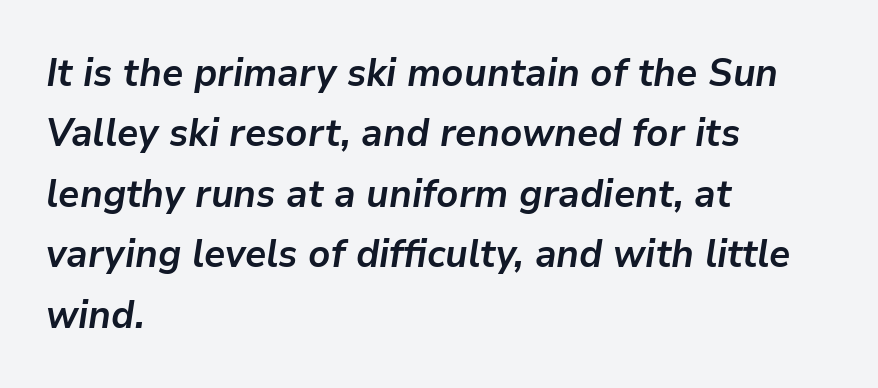
Q: Is the text bold? A: Yes.
Q: Is the text italic (slanted)? A: Yes, it leans right by about 9 degrees.
Q: Is the text underlined? A: No.
Q: How is the paragraph aligned? A: Left-aligned.
Q: Is the spacing between letters normal or unusually wide? A: Normal.
Q: Is the spacing between lines tight, normal or loose? A: Normal.
Q: Width (condensed, normal, or wide)? A: Normal.
Q: Stroke contrast? A: Low.
Q: x-height? A: Medium.
Q: Monospaced? A: No.
